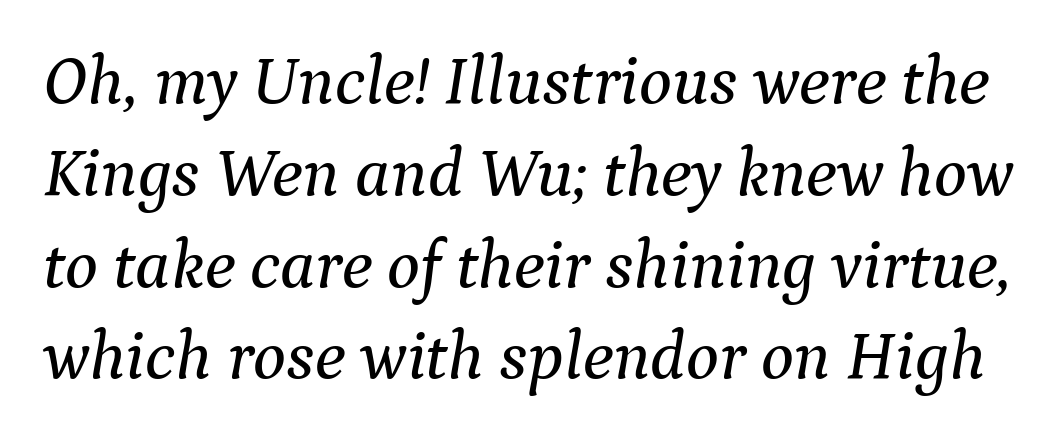
{"serif": "yes", "italic": "yes", "lean": "right", "slant_degrees": 9, "width": "normal", "stroke_contrast": "medium", "x_height": "medium", "monospaced": "no", "underline": "no", "line_spacing": "normal", "line_spacing_ratio": 1.33, "letter_spacing": "normal", "letter_spacing_em": 0.0, "glyph_px": 69}
